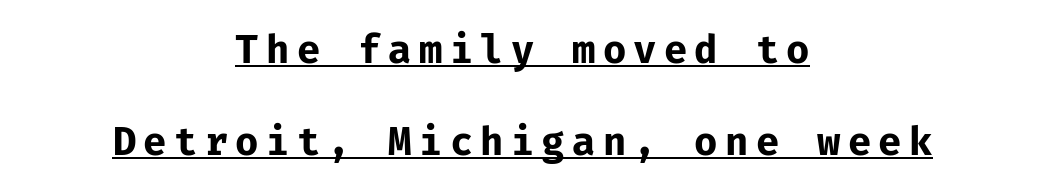
{"serif": "no", "italic": "no", "bold": "yes", "weight": "bold", "width": "normal", "stroke_contrast": "low", "x_height": "medium", "monospaced": "yes", "underline": "yes", "align": "center", "line_spacing": "loose", "line_spacing_ratio": 2.42, "glyph_px": 38}
